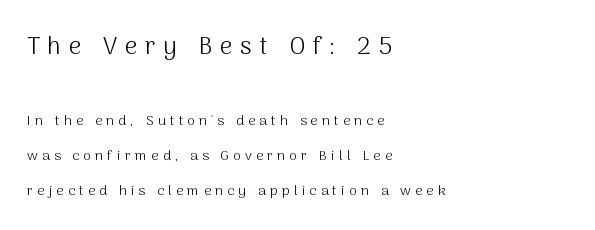
{"italic": "no", "bold": "no", "underline": "no", "align": "left", "line_spacing": "loose", "line_spacing_ratio": 2.49, "letter_spacing": "wide", "letter_spacing_em": 0.3, "larger_block": "first", "size_ratio": 1.79, "glyph_px": 25}
